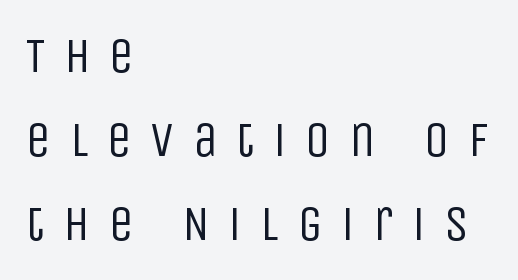
The image shows 50 px regular-weight, condensed sans-serif type, upright; set left-aligned, normal line spacing (1.68x), unusually wide letter spacing (+0.37 em), not underlined; low stroke contrast and a large x-height.
